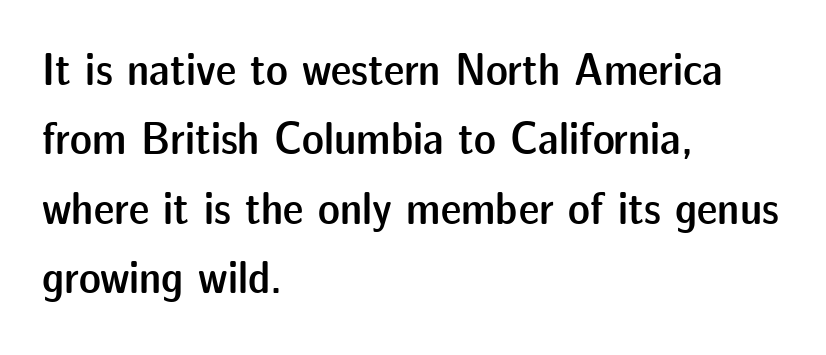
Grotesque or geometric, the face here clearly has no serifs. Glyph-to-glyph distance matches everyday printed text. This sample has the flowing, uneven cadence of proportional lettering. Descender tails drop into unmarked territory.
